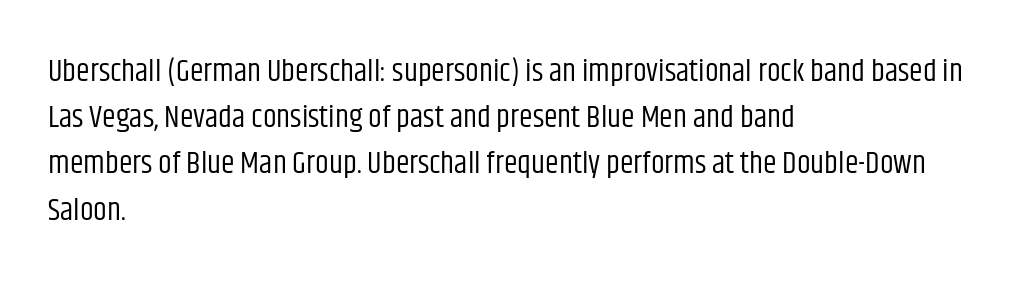
{"serif": "no", "italic": "no", "bold": "no", "weight": "regular", "width": "condensed", "stroke_contrast": "low", "x_height": "large", "monospaced": "no", "underline": "no", "align": "left", "line_spacing": "normal", "line_spacing_ratio": 1.49, "letter_spacing": "normal", "letter_spacing_em": 0.0, "glyph_px": 31}
